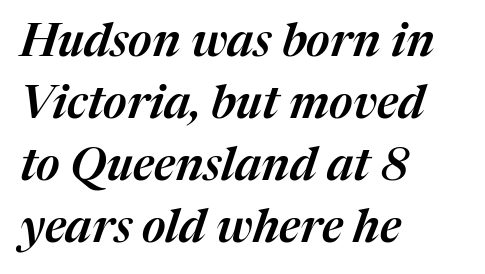
Q: Is the text italic (slanted)? A: Yes, it leans right by about 17 degrees.
Q: Is the text underlined? A: No.
Q: How is the paragraph aligned? A: Left-aligned.
Q: Is the spacing between letters normal or unusually wide? A: Normal.
Q: Is the spacing between lines tight, normal or loose? A: Normal.
Q: Width (condensed, normal, or wide)? A: Normal.
Q: Stroke contrast? A: Medium.
Q: x-height? A: Medium.
Q: Monospaced? A: No.
